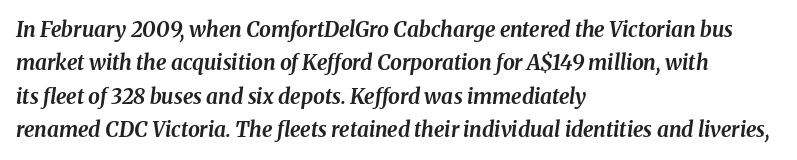
The image shows 21 px bold type, italic (leaning right); set left-aligned, normal line spacing (1.59x), normal letter spacing, not underlined.
